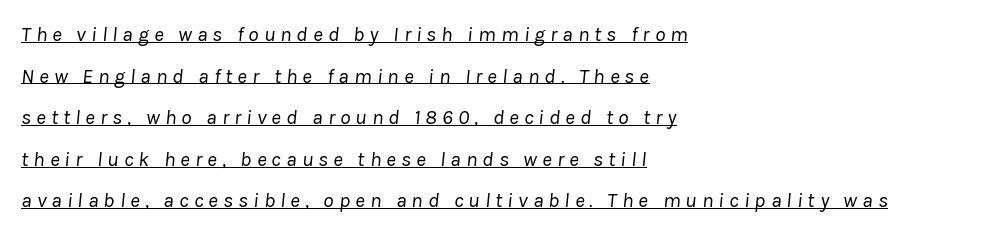
Honestly, the letter spacing is so wide it's the main thing you notice. No letter is thick-stroked: the sample isn't bold. A typesetter would mark this as italic. The string is rendered with underlining switched on.
